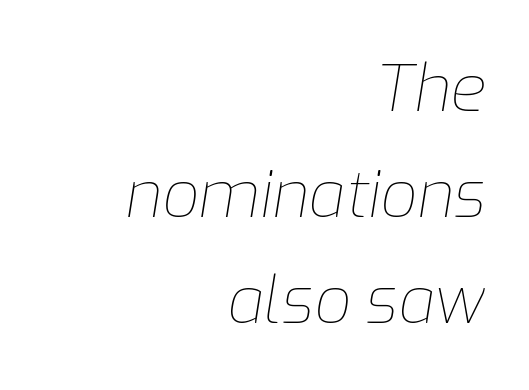
{"italic": "yes", "lean": "right", "slant_degrees": 9, "bold": "no", "weight": "thin", "width": "normal", "stroke_contrast": "low", "x_height": "medium", "monospaced": "no", "underline": "no", "align": "right", "line_spacing": "normal", "line_spacing_ratio": 1.63, "letter_spacing": "normal", "letter_spacing_em": 0.0, "glyph_px": 65}
